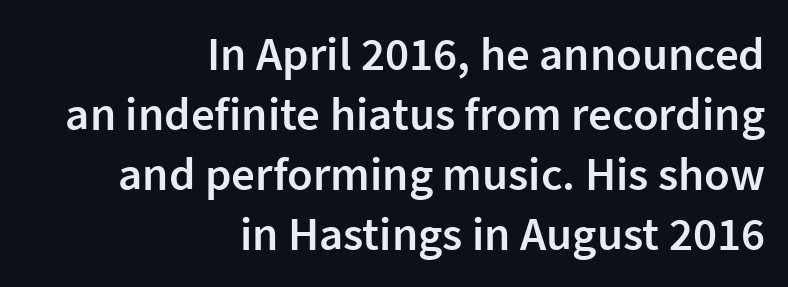
Q: Is the text bold? A: Semi-bold.
Q: Is the text italic (slanted)? A: No, it is upright.
Q: Is the typeface a serif or a sans-serif typeface? A: Sans-serif.
Q: Is the text underlined? A: No.
Q: How is the paragraph aligned? A: Right-aligned.
Q: Is the spacing between letters normal or unusually wide? A: Normal.
Q: Is the spacing between lines tight, normal or loose? A: Normal.
Q: Width (condensed, normal, or wide)? A: Normal.
Q: Stroke contrast? A: Low.
Q: x-height? A: Medium.
Q: Monospaced? A: No.
